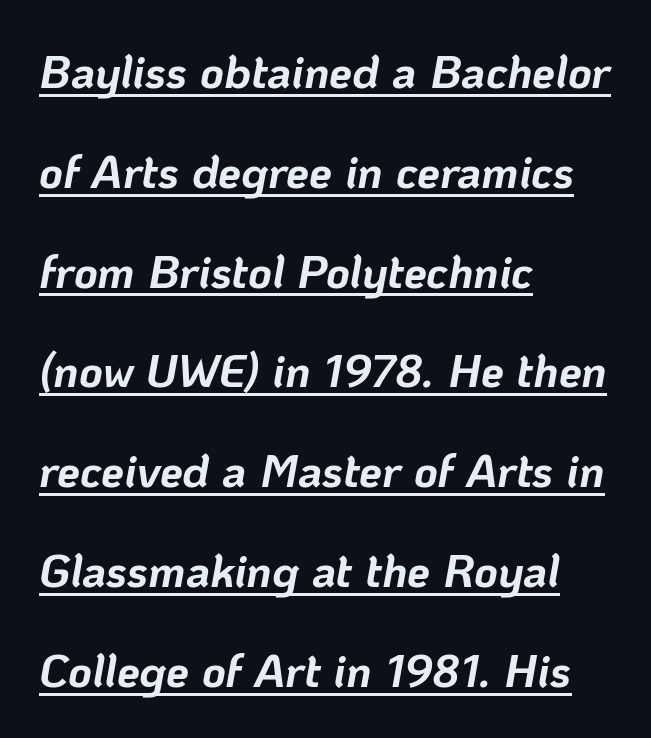
The image shows 46 px bold type, italic (leaning right); set left-aligned, loose line spacing (2.17x), normal letter spacing, underlined; low stroke contrast and a medium x-height.
